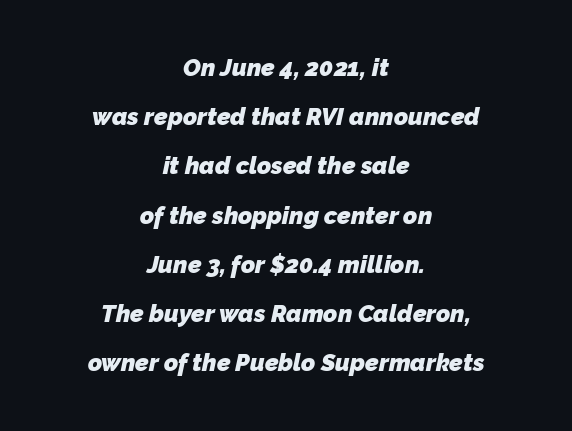
A bare baseline throughout the passage. The characters look thick and weighty, a clear bold. In terms of letterspacing, this is plain default setting. Students, observe: this is what heavily led, spacious text looks like. Horizontal alignment here is central, giving a formal, balanced look.
